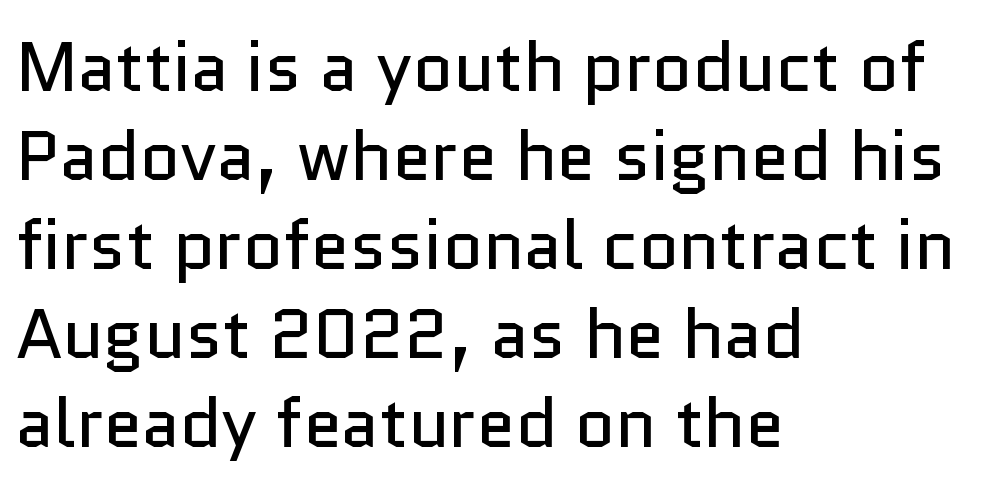
The image shows 70 px regular-weight sans-serif type, upright; set left-aligned, normal line spacing (1.27x), normal letter spacing, not underlined; low stroke contrast and a medium x-height.
